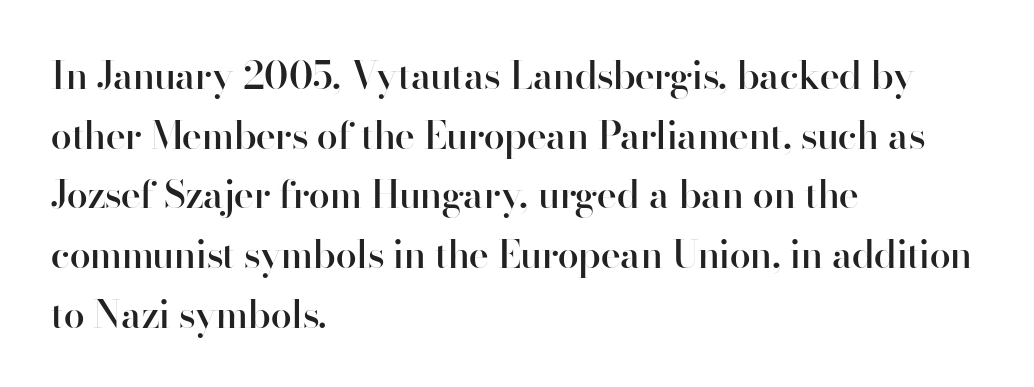
Q: Is the text bold? A: Semi-bold.
Q: Is the text italic (slanted)? A: No, it is upright.
Q: Is the typeface a serif or a sans-serif typeface? A: Sans-serif.
Q: Is the text underlined? A: No.
Q: How is the paragraph aligned? A: Left-aligned.
Q: Is the spacing between letters normal or unusually wide? A: Normal.
Q: Is the spacing between lines tight, normal or loose? A: Normal.
Q: Width (condensed, normal, or wide)? A: Normal.
Q: Stroke contrast? A: High.
Q: x-height? A: Small.
Q: Monospaced? A: No.
